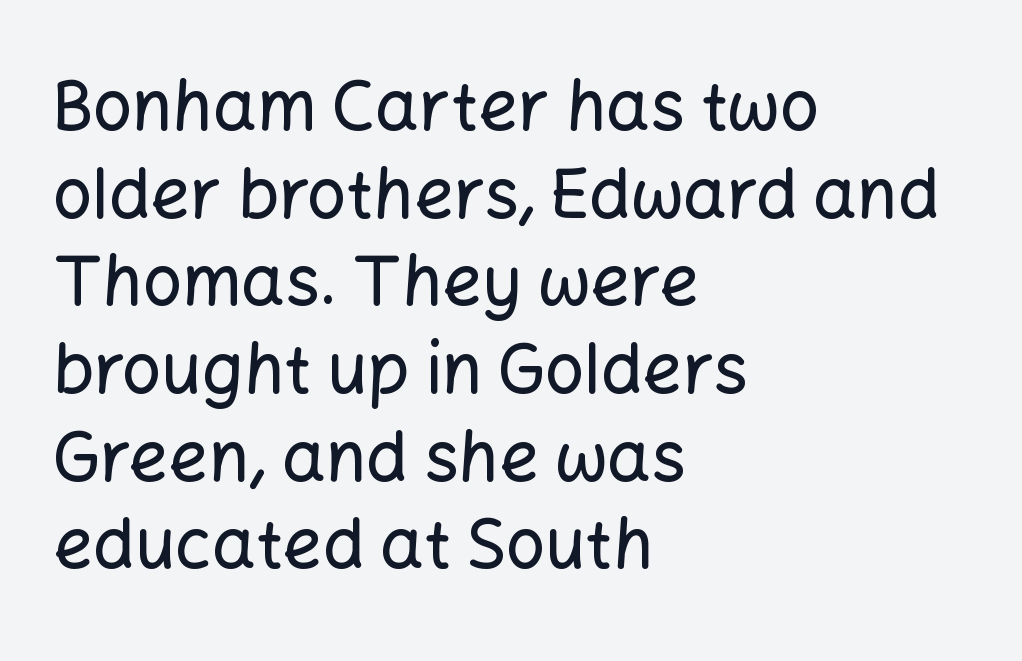
Think of a printed novel: that variable character pitch is what you see here. Observe the absence of serifs on each vertical stroke in this sample. The vertical gap from one line to the next is medium. A classic flush-left, rag-right setting is used for this passage.
